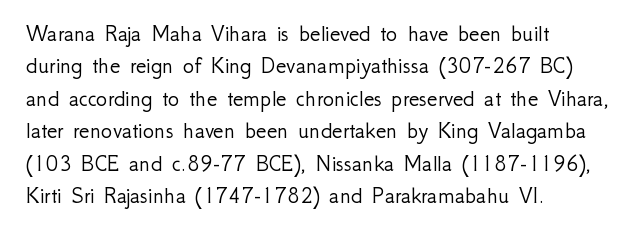
The image shows 24 px text type, upright; set left-aligned, normal line spacing (1.35x), normal letter spacing, not underlined.
